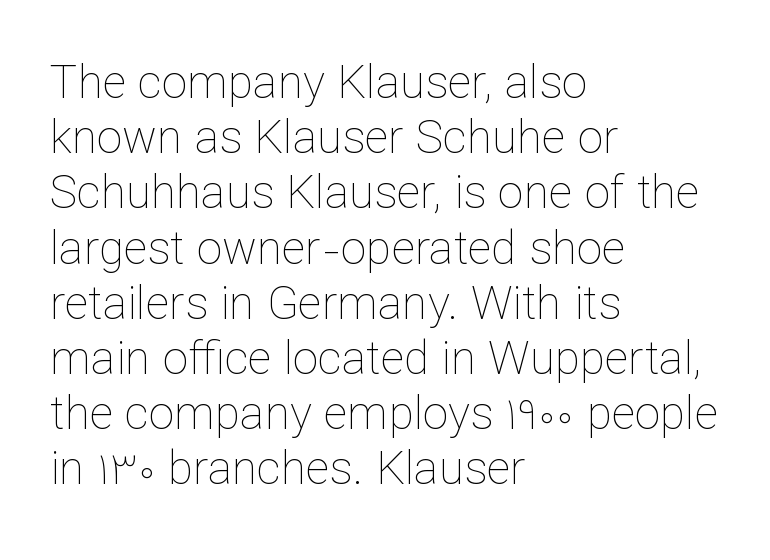
These lines keep a tight, regular rhythm from letter to letter. Reading down the block, your eye returns to a fixed left position each line. A typesetter would call this proportional, since set widths differ per character. Rendered with straight, roman letterforms. Honestly, there is no underline to notice here at all. Ink coverage per letter is moderate at most.
